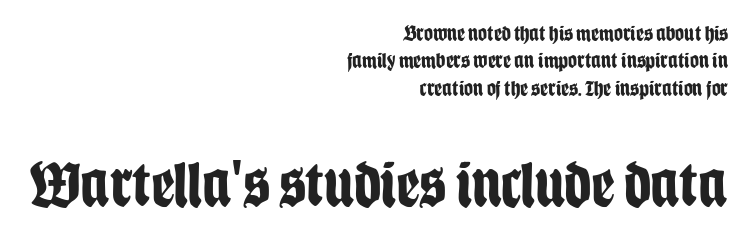
The font's upright variant was chosen for this text. In this sample the second text group is rendered at the bigger scale. Honestly, the letter spacing is just normal — you wouldn't notice it. Proportional: the letters do not fall into vertical columns. The specimen omits any rule beneath the text block's lines. A normal amount of white space separates one row of letters from the next.
